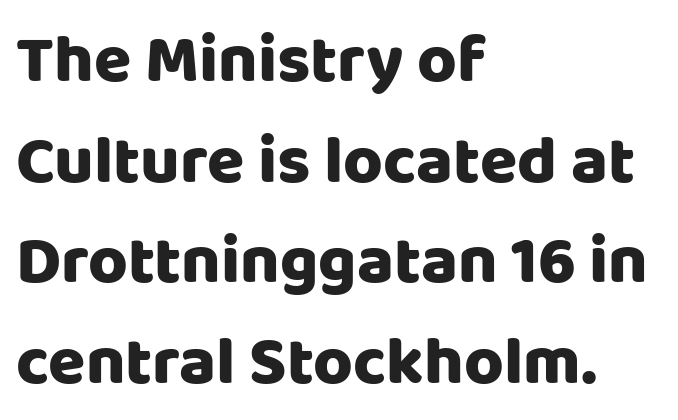
{"serif": "no", "italic": "no", "width": "normal", "stroke_contrast": "low", "x_height": "large", "monospaced": "no", "underline": "no", "align": "left", "line_spacing": "normal", "line_spacing_ratio": 1.48, "letter_spacing": "normal", "letter_spacing_em": 0.0, "glyph_px": 68}
